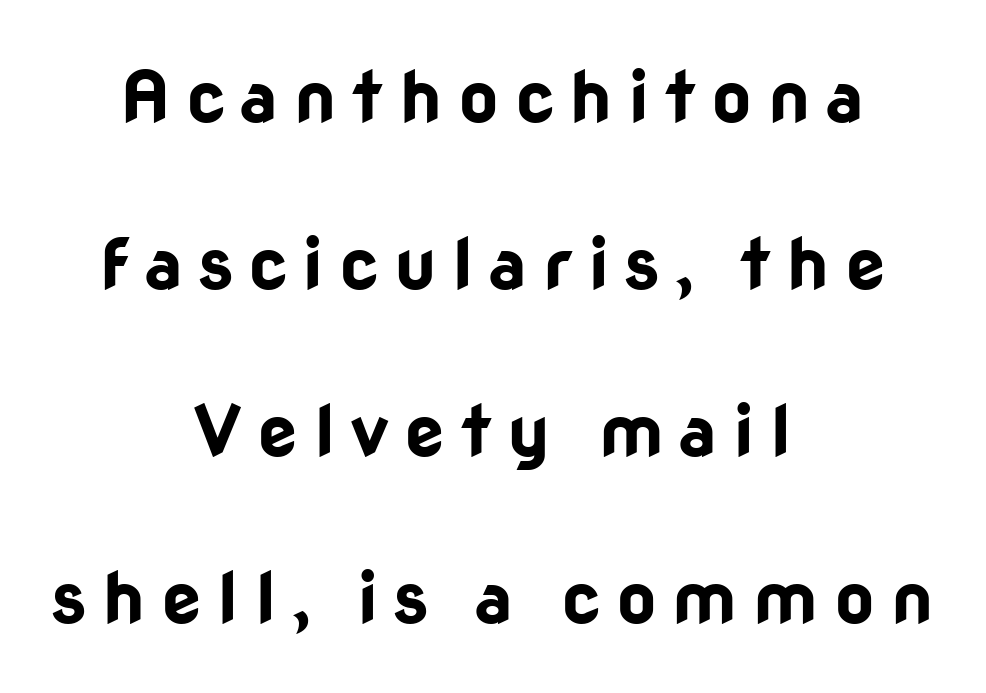
The image shows 71 px bold sans-serif type, upright; set centered, loose line spacing (2.35x), unusually wide letter spacing (+0.22 em), not underlined; low stroke contrast and a medium x-height.
